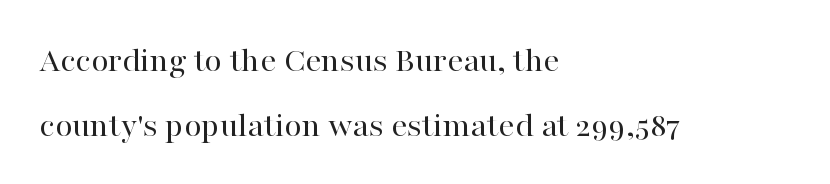
The image shows 36 px regular-weight serif type, upright; set left-aligned, line spacing 1.81x, normal letter spacing, not underlined; high stroke contrast and a medium x-height.
